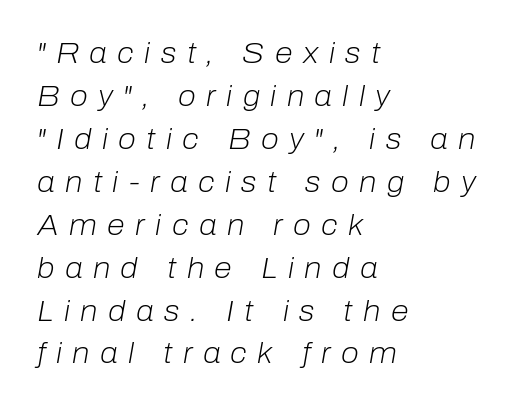
The image shows 29 px light type, italic (leaning right); set left-aligned, normal line spacing (1.48x), unusually wide letter spacing (+0.36 em), not underlined; low stroke contrast and a medium x-height.
